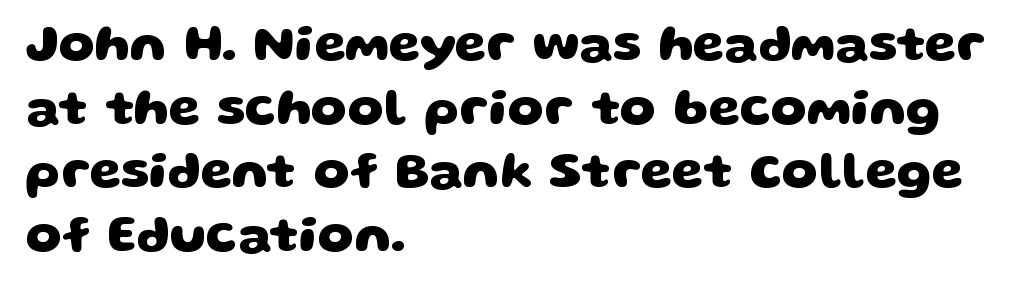
Q: Is the text bold? A: Yes.
Q: Is the typeface a serif or a sans-serif typeface? A: Sans-serif.
Q: Is the text underlined? A: No.
Q: How is the paragraph aligned? A: Left-aligned.
Q: Is the spacing between letters normal or unusually wide? A: Normal.
Q: Is the spacing between lines tight, normal or loose? A: Normal.
Q: Width (condensed, normal, or wide)? A: Wide.
Q: Stroke contrast? A: Low.
Q: x-height? A: Large.
Q: Monospaced? A: No.
